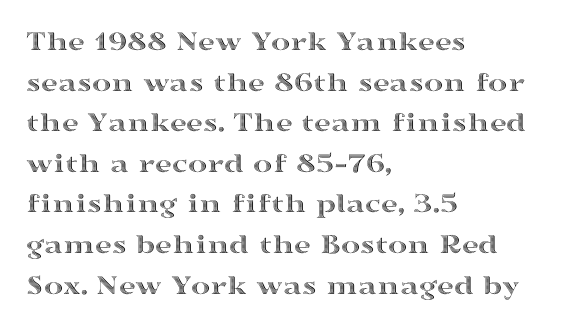
{"italic": "no", "width": "wide", "x_height": "medium", "monospaced": "no", "underline": "no", "align": "left", "line_spacing": "normal", "line_spacing_ratio": 1.4, "letter_spacing": "normal", "letter_spacing_em": 0.0, "glyph_px": 29}
